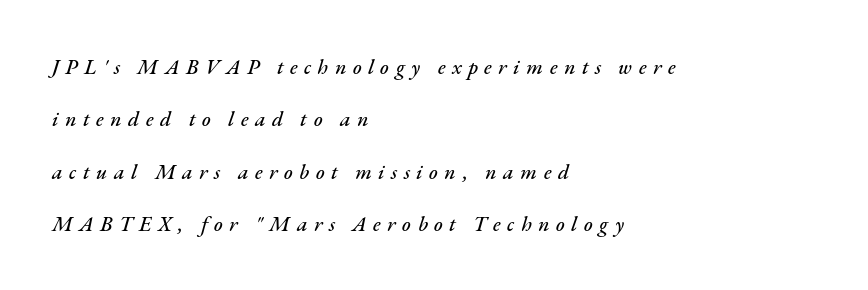
The image shows 21 px text type, italic (leaning right); set left-aligned, loose line spacing (2.49x), unusually wide letter spacing (+0.31 em), not underlined.
